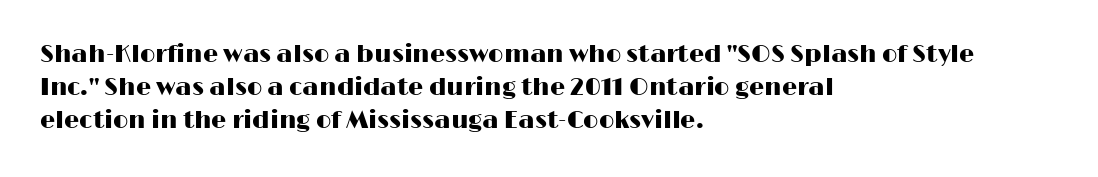
The lines are quadded left. Does extra space separate the letters? No, they use regular spacing. Tall strokes in this sample are plumb rather than angled. Notice how descenders clear the ascenders below comfortably — that's standard leading. This rendering features lettering with no underline.
